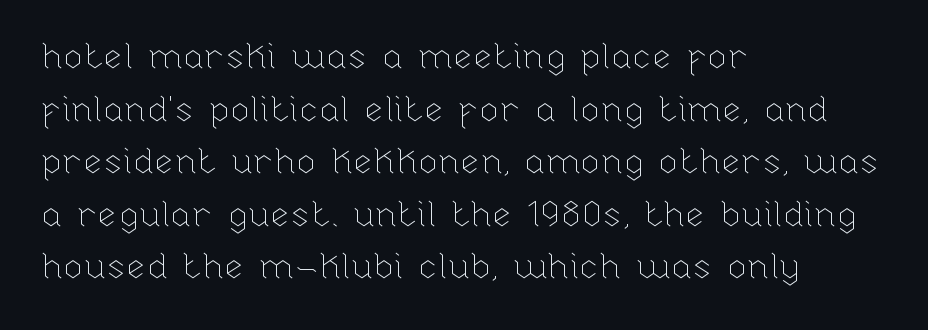
{"italic": "no", "bold": "no", "weight": "thin", "width": "normal", "stroke_contrast": "low", "x_height": "medium", "monospaced": "no", "underline": "no", "align": "left", "line_spacing": "normal", "line_spacing_ratio": 1.46, "letter_spacing": "normal", "letter_spacing_em": 0.0, "glyph_px": 36}
